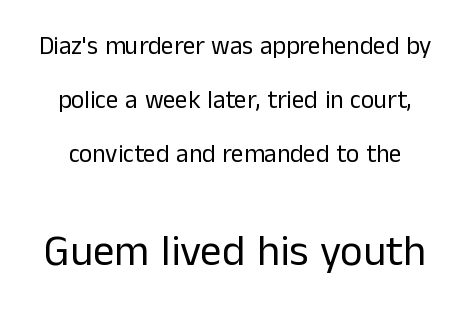
Q: Is the text bold? A: No.
Q: Is the text italic (slanted)? A: No, it is upright.
Q: Is the typeface a serif or a sans-serif typeface? A: Sans-serif.
Q: Is the text underlined? A: No.
Q: Is the spacing between letters normal or unusually wide? A: Normal.
Q: Is the spacing between lines tight, normal or loose? A: Loose.
Q: Which block of text is set in a larger size, the first (top) or the second (bottom)? A: The second (bottom) one.
Q: Width (condensed, normal, or wide)? A: Normal.
Q: Stroke contrast? A: Low.
Q: x-height? A: Medium.
Q: Monospaced? A: No.
